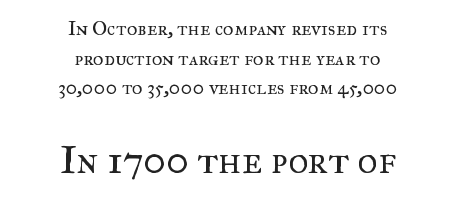
{"serif": "yes", "italic": "no", "bold": "no", "weight": "regular", "width": "normal", "stroke_contrast": "medium", "x_height": "small", "monospaced": "no", "underline": "no", "align": "center", "line_spacing": "normal", "line_spacing_ratio": 1.48, "letter_spacing": "normal", "letter_spacing_em": 0.0, "larger_block": "second", "size_ratio": 1.95, "glyph_px": 39}
